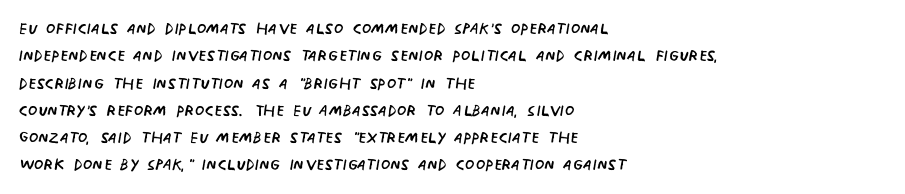
Weight: not bold — regular or lighter. Words appear dense and cohesive because spacing is normal. Horizontal alignment here is leftward, the default for most running prose. A clean baseline with only descenders dipping below it.
